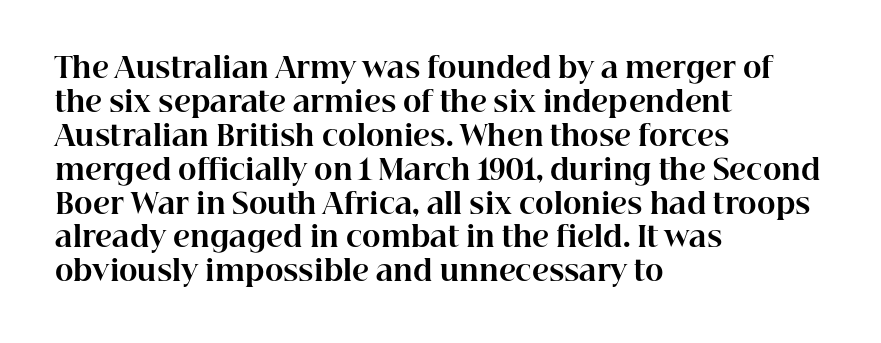
The image shows 28 px bold serif type, upright; set left-aligned, line spacing 1.21x, normal letter spacing, not underlined; high stroke contrast and a medium x-height.
